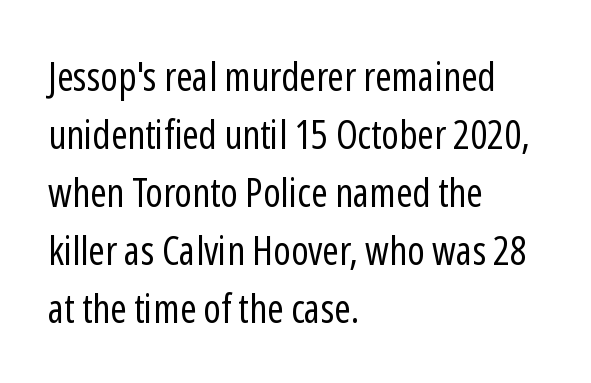
Q: Is the text bold? A: No.
Q: Is the text italic (slanted)? A: No, it is upright.
Q: Is the typeface a serif or a sans-serif typeface? A: Sans-serif.
Q: Is the text underlined? A: No.
Q: How is the paragraph aligned? A: Left-aligned.
Q: Is the spacing between letters normal or unusually wide? A: Normal.
Q: Is the spacing between lines tight, normal or loose? A: Normal.
Q: Width (condensed, normal, or wide)? A: Condensed.
Q: Stroke contrast? A: Low.
Q: x-height? A: Medium.
Q: Monospaced? A: No.
